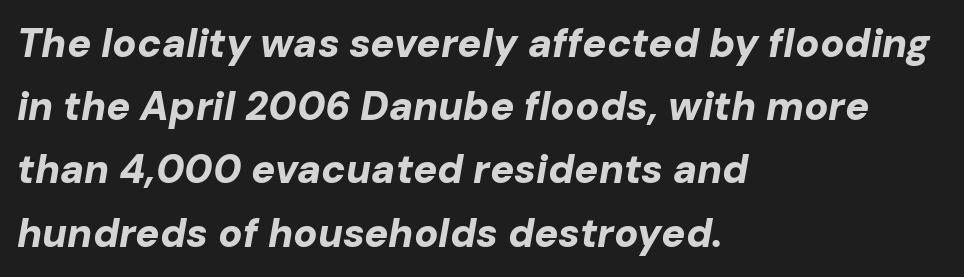
The image shows 40 px bold type, italic (leaning right); set left-aligned, normal line spacing (1.58x), normal letter spacing, not underlined; low stroke contrast and a medium x-height.
